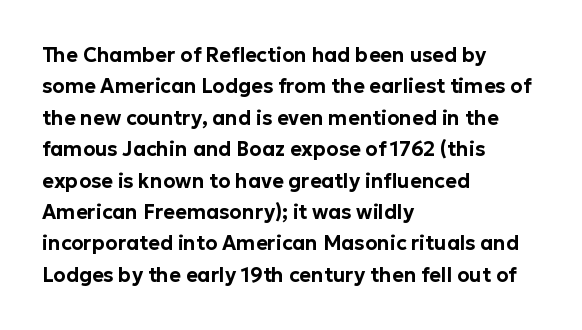
The image shows 20 px text type, upright; set left-aligned, normal line spacing (1.57x), normal letter spacing, not underlined.
